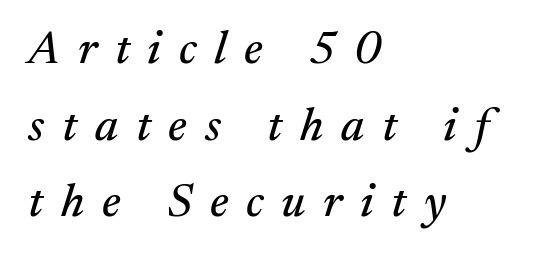
Check where the strokes stop: tiny serifs finish them off. The face used here is proportionally spaced, like ordinary book or web type. Students, note that the glyphs here are deliberately spaced far apart. Compared with typical paragraphs, the rows here are spaced about the same.
